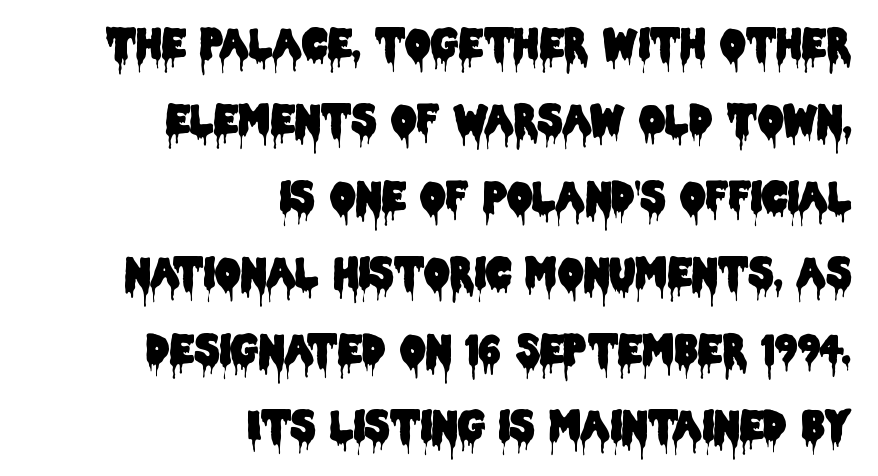
The image shows 40 px condensed sans-serif type, upright; set right-aligned, loose line spacing (1.91x), normal letter spacing, not underlined; low stroke contrast and a large x-height.
